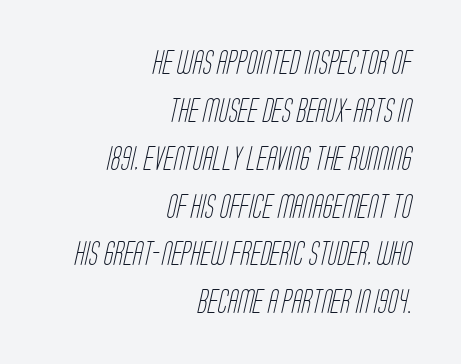
{"bold": "no", "underline": "no", "align": "right", "line_spacing": "loose", "line_spacing_ratio": 2.08, "letter_spacing": "normal", "letter_spacing_em": 0.0, "glyph_px": 23}
